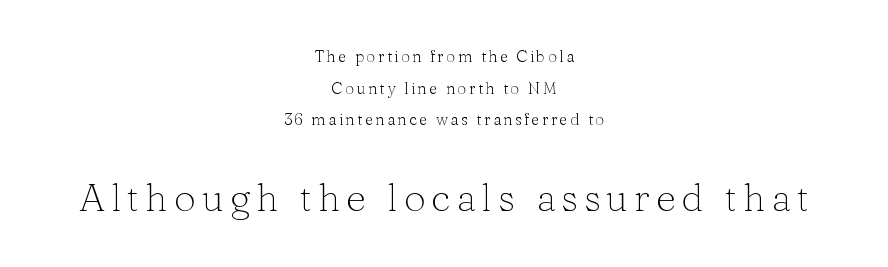
A typesetter would call this leading open, well beyond the default. A clean baseline with only descenders dipping below it. Both edges are ragged and mirror each other, which tells us the setting is centered. This layout puts the modest block above and the oversized block below.
